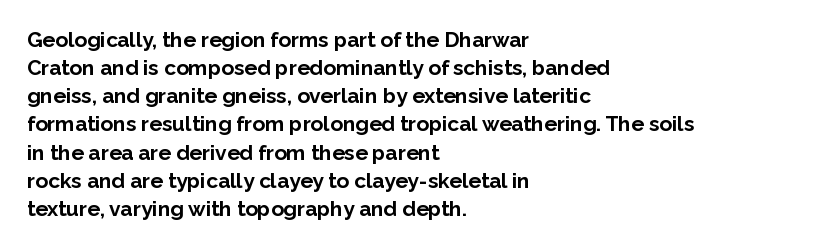
{"italic": "no", "bold": "yes", "underline": "no", "align": "left", "line_spacing": "normal", "line_spacing_ratio": 1.34, "letter_spacing": "normal", "letter_spacing_em": 0.0, "glyph_px": 21}
